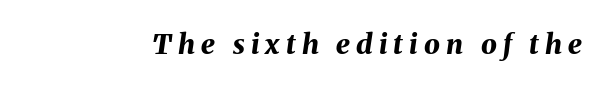
Characters follow at a spacing far wider than the type designer built in. The specimen omits any rule beneath the text block's lines. Emphasis by weight is at full strength: bold. The rendering uses natural spacing where letterforms have individual widths. An italicized treatment has been applied to the whole sample.
